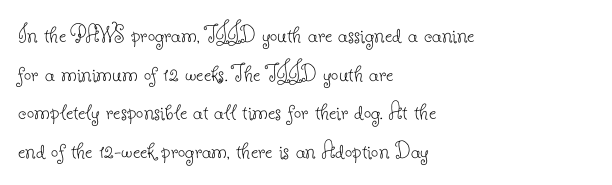
Q: Is the text bold? A: No.
Q: Is the text italic (slanted)? A: No, it is upright.
Q: Is the text underlined? A: No.
Q: How is the paragraph aligned? A: Left-aligned.
Q: Is the spacing between letters normal or unusually wide? A: Normal.
Q: Is the spacing between lines tight, normal or loose? A: Normal.
